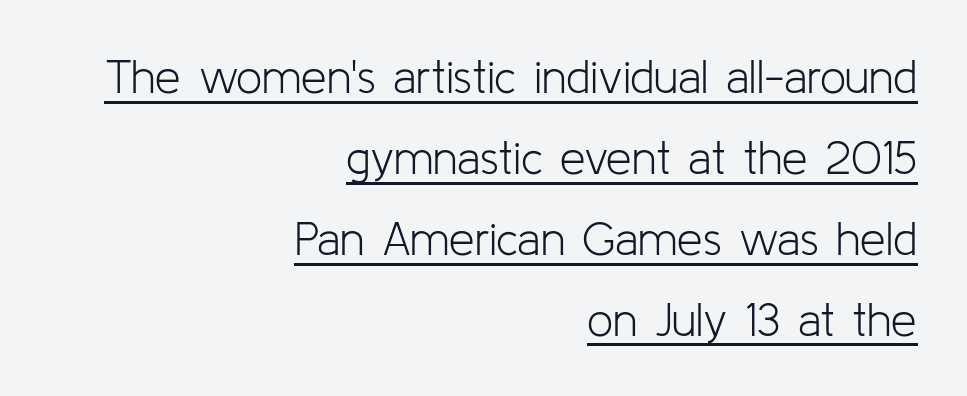
The image shows 46 px light sans-serif type, upright; set right-aligned, line spacing 1.76x, normal letter spacing, underlined; low stroke contrast and a medium x-height.
